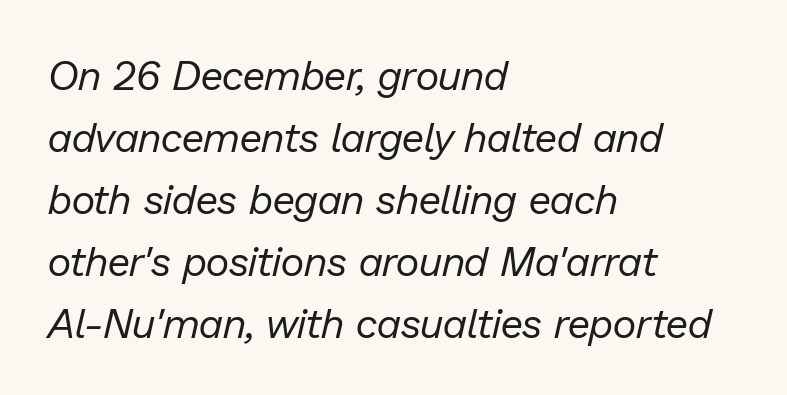
Q: Is the text bold? A: No.
Q: Is the text italic (slanted)? A: Yes, it leans right by about 13 degrees.
Q: Is the text underlined? A: No.
Q: How is the paragraph aligned? A: Left-aligned.
Q: Is the spacing between letters normal or unusually wide? A: Normal.
Q: Is the spacing between lines tight, normal or loose? A: Normal.
Q: Width (condensed, normal, or wide)? A: Normal.
Q: Stroke contrast? A: Low.
Q: x-height? A: Medium.
Q: Monospaced? A: No.
